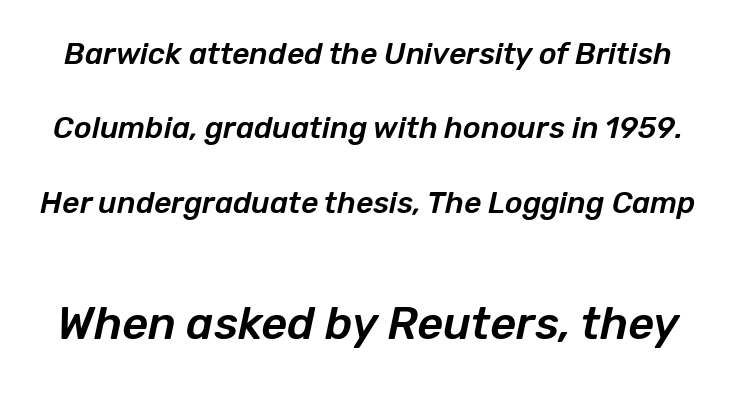
Whoever set this chose breathing room over compactness in the vertical rhythm. These lines are rendered in a variable-pitch font. Note: smaller setting up top, larger setting below. An italicized treatment has been applied to the whole sample. Characters follow at the spacing the type designer built in. Decoration check: the copy has no underline.
